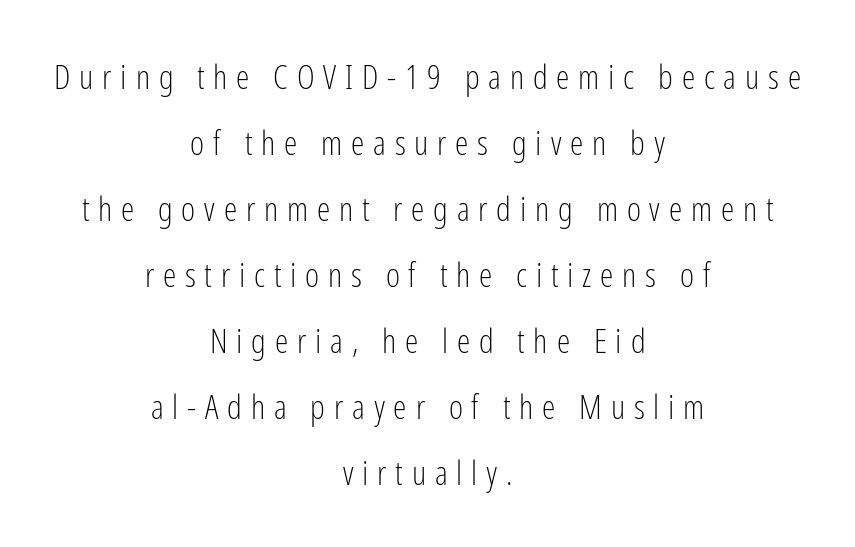
Q: Is the text bold? A: No.
Q: Is the text italic (slanted)? A: No, it is upright.
Q: Is the typeface a serif or a sans-serif typeface? A: Sans-serif.
Q: Is the text underlined? A: No.
Q: How is the paragraph aligned? A: Centered.
Q: Is the spacing between letters normal or unusually wide? A: Unusually wide.
Q: Is the spacing between lines tight, normal or loose? A: Loose.
Q: Width (condensed, normal, or wide)? A: Condensed.
Q: Stroke contrast? A: Low.
Q: x-height? A: Medium.
Q: Monospaced? A: No.
